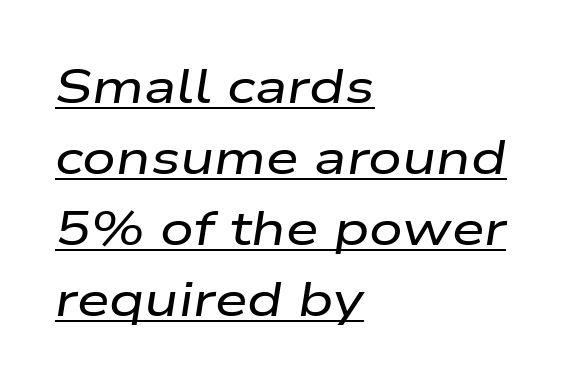
The compositor pushed each line to the left boundary. Slanted lettering throughout. Beneath each row of characters lies a ruled line. The line-height multiplier appears to be the usual default.
